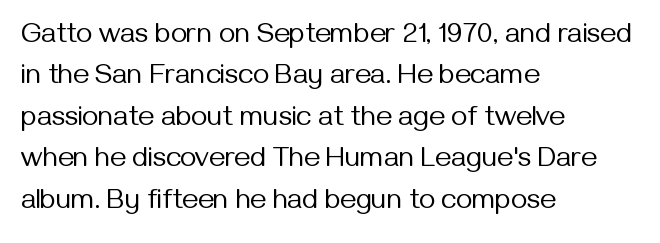
Unlike a traditional serif, this face leaves its strokes unadorned. The passage shown has conventional tracking throughout. Descenders are the only things crossing below the line. The lettering stays uniformly vertical, giving the passage a roman look. Summary of weight: not heavy and not bold. The paragraph shown leans on its left margin.
